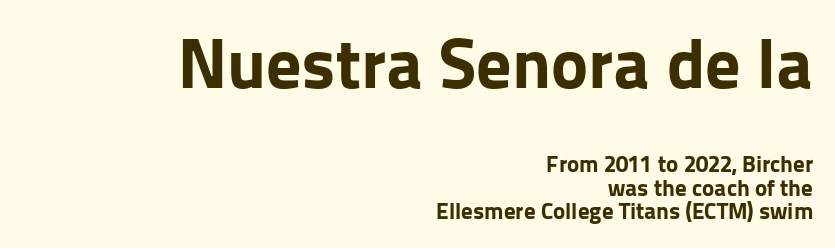
Q: Is the text bold? A: Yes.
Q: Is the text italic (slanted)? A: No, it is upright.
Q: Is the typeface a serif or a sans-serif typeface? A: Sans-serif.
Q: Is the text underlined? A: No.
Q: How is the paragraph aligned? A: Right-aligned.
Q: Is the spacing between letters normal or unusually wide? A: Normal.
Q: Is the spacing between lines tight, normal or loose? A: Tight.
Q: Which block of text is set in a larger size, the first (top) or the second (bottom)? A: The first (top) one.
Q: Width (condensed, normal, or wide)? A: Normal.
Q: Stroke contrast? A: Low.
Q: x-height? A: Medium.
Q: Monospaced? A: No.
